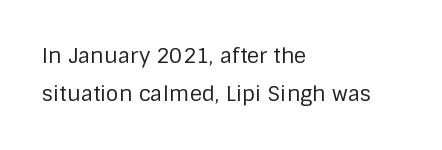
{"italic": "no", "bold": "no", "underline": "no", "align": "left", "line_spacing_ratio": 1.8, "letter_spacing": "normal", "letter_spacing_em": 0.0, "glyph_px": 21}
